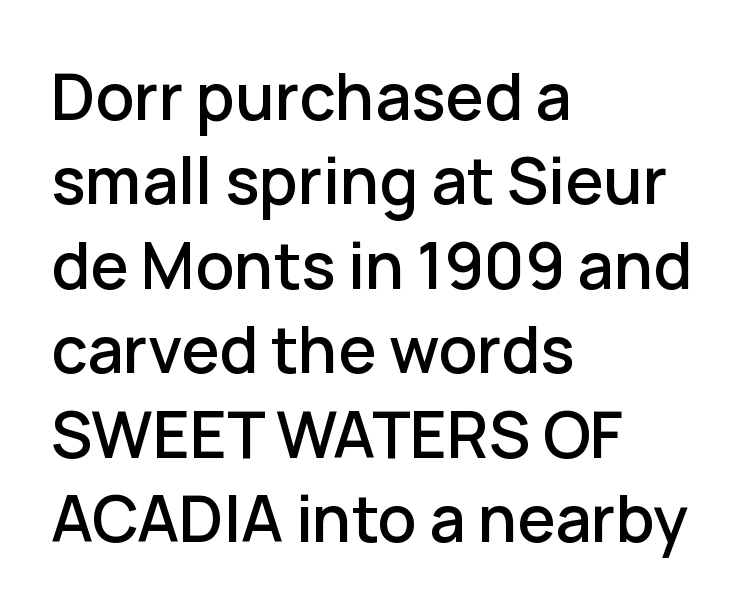
This is the regular roman posture of the typeface. To sum up the face: it is a sans, with no serifs. The gap between lines stays unmarked. Is this a fixed-width face? No — the glyphs have proportional, varying widths. A typesetter would call this zero additional tracking.
